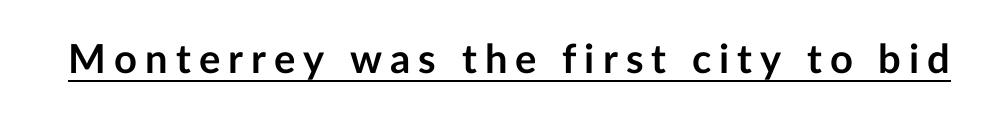
Q: Is the text bold? A: Yes.
Q: Is the text italic (slanted)? A: No, it is upright.
Q: Is the typeface a serif or a sans-serif typeface? A: Sans-serif.
Q: Is the text underlined? A: Yes.
Q: Is the spacing between letters normal or unusually wide? A: Unusually wide.
Q: Width (condensed, normal, or wide)? A: Normal.
Q: Stroke contrast? A: Low.
Q: x-height? A: Medium.
Q: Monospaced? A: No.
